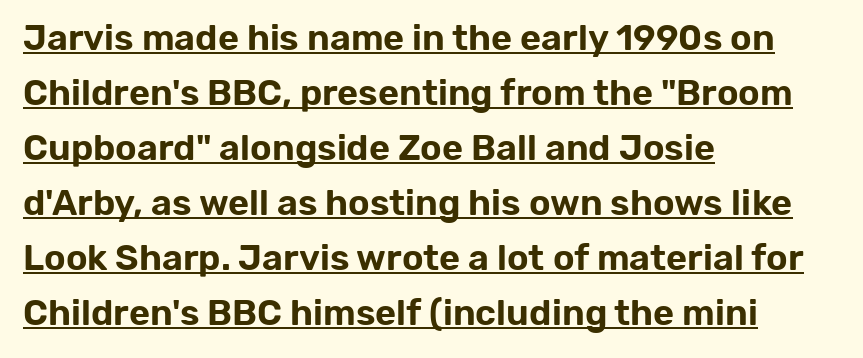
Left-aligned paragraph, ragged on the right. The line-height multiplier appears to be the usual default. Here the designer chose a conventional face with non-uniform glyph widths. Inter-character spacing is left at the font's built-in metrics.
